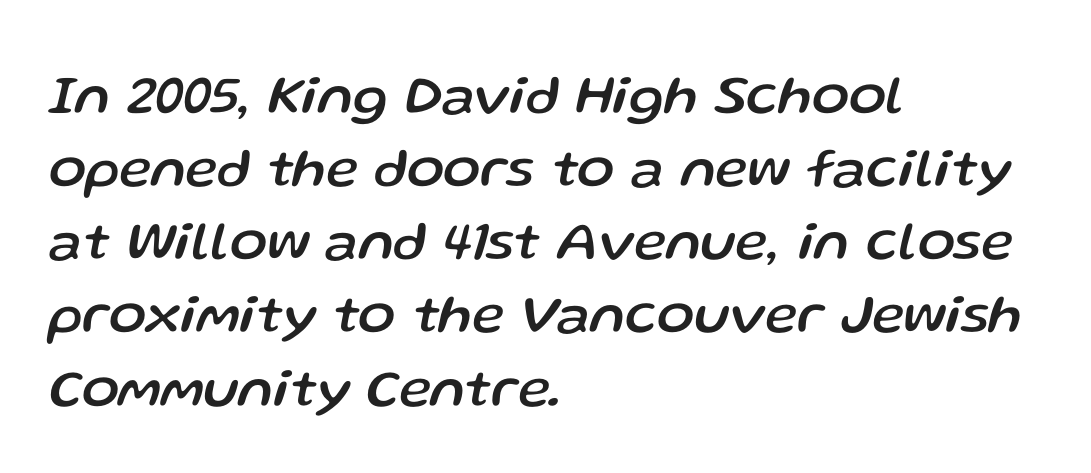
Q: Is the text italic (slanted)? A: Yes, it leans right by about 13 degrees.
Q: Is the text underlined? A: No.
Q: How is the paragraph aligned? A: Left-aligned.
Q: Is the spacing between letters normal or unusually wide? A: Normal.
Q: Is the spacing between lines tight, normal or loose? A: Normal.
Q: Width (condensed, normal, or wide)? A: Normal.
Q: Stroke contrast? A: Low.
Q: x-height? A: Medium.
Q: Monospaced? A: No.
